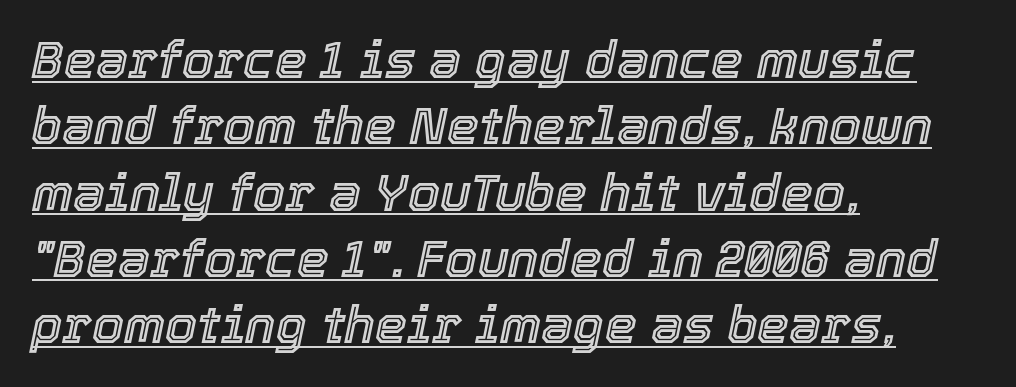
Q: Is the text italic (slanted)? A: Yes, it leans right by about 12 degrees.
Q: Is the text underlined? A: Yes.
Q: How is the paragraph aligned? A: Left-aligned.
Q: Is the spacing between letters normal or unusually wide? A: Normal.
Q: Is the spacing between lines tight, normal or loose? A: Normal.
Q: Width (condensed, normal, or wide)? A: Normal.
Q: x-height? A: Medium.
Q: Monospaced? A: No.
